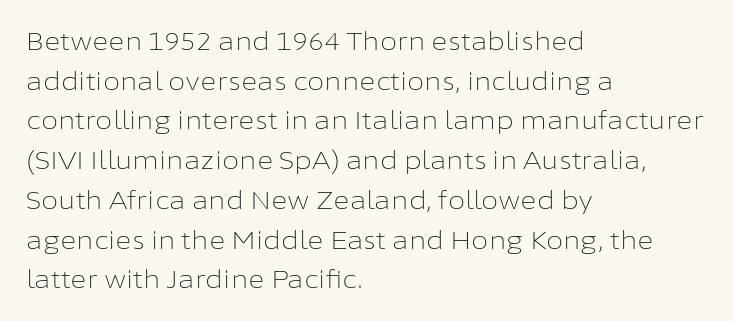
{"italic": "no", "bold": "no", "underline": "no", "align": "left", "line_spacing": "normal", "line_spacing_ratio": 1.59, "letter_spacing": "normal", "letter_spacing_em": 0.0, "glyph_px": 25}
